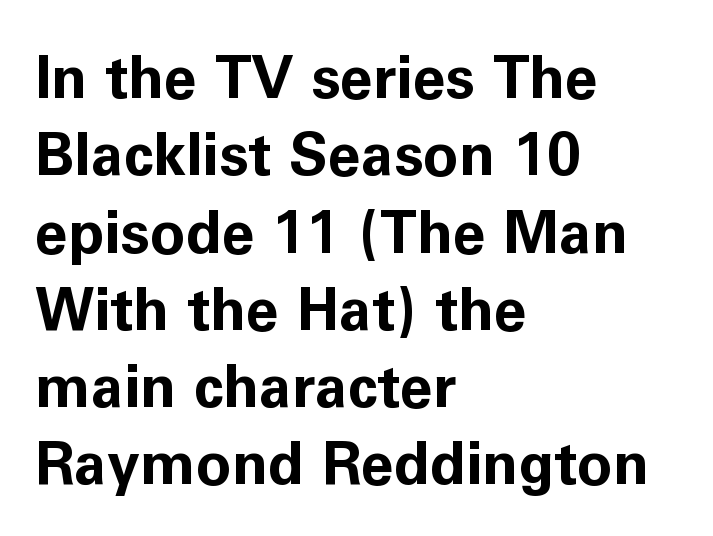
The image shows 59 px bold sans-serif type, upright; set left-aligned, normal line spacing (1.31x), normal letter spacing, not underlined; low stroke contrast and a medium x-height.
